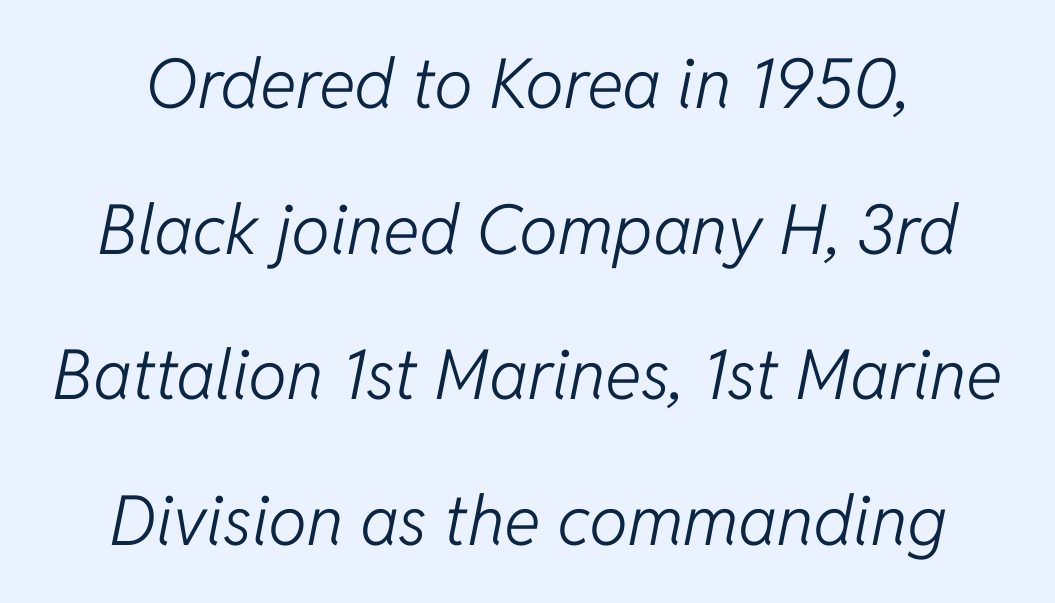
Q: Is the text bold? A: No.
Q: Is the text italic (slanted)? A: Yes, it leans right by about 11 degrees.
Q: Is the text underlined? A: No.
Q: Is the spacing between letters normal or unusually wide? A: Normal.
Q: Is the spacing between lines tight, normal or loose? A: Loose.
Q: Width (condensed, normal, or wide)? A: Normal.
Q: Stroke contrast? A: Low.
Q: x-height? A: Medium.
Q: Monospaced? A: No.
